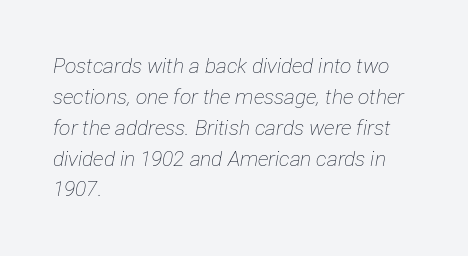
Regarding leading, the lines here are spaced in the standard way. Summary of weight: not heavy and not bold. Layout note: lines flush left. Posture: slanted. The passage shown is not underscored anywhere. The line texture is even and compact thanks to regular tracking.
